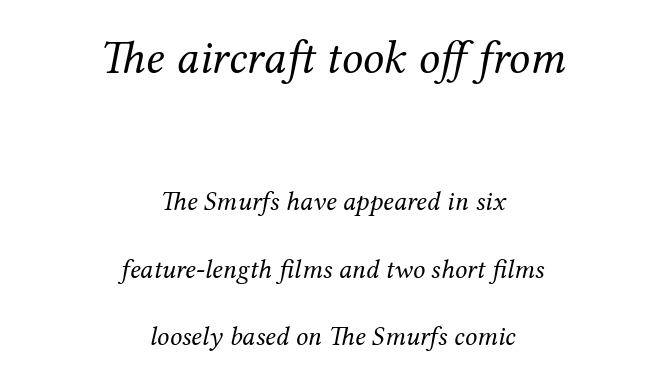
The image shows 47 px regular-weight serif type, italic (leaning right); set centered, loose line spacing (2.5x), normal letter spacing, not underlined; the first (top) block is 1.74x larger; medium stroke contrast and a medium x-height.
